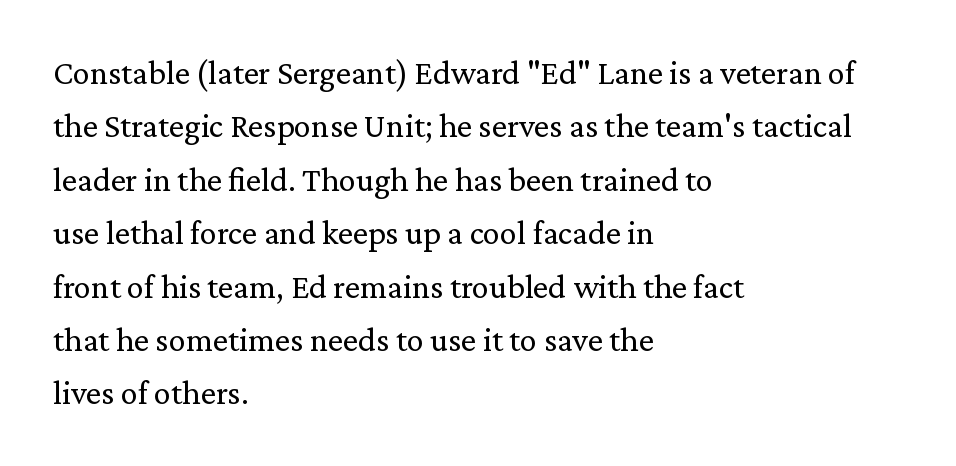
The image shows 34 px regular-weight serif type, upright; set left-aligned, normal line spacing (1.57x), normal letter spacing, not underlined; medium stroke contrast and a medium x-height.
